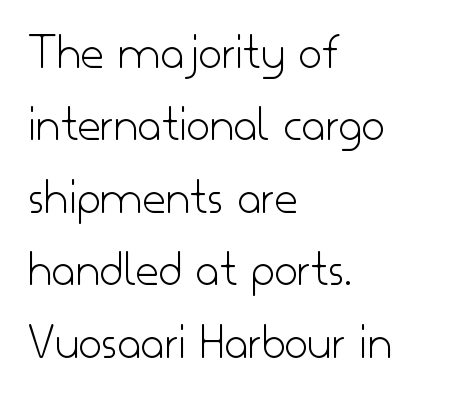
This reads as an unemphasized weight, regular at the heaviest. Look at the tracking — it's just the regular setting, nothing added. Classification — sans serif. The setting favours the left margin, as ordinary paragraphs usually do. Vertically, the passage feels balanced, rows spaced as you'd expect. These lines were composed using upright roman letters.
